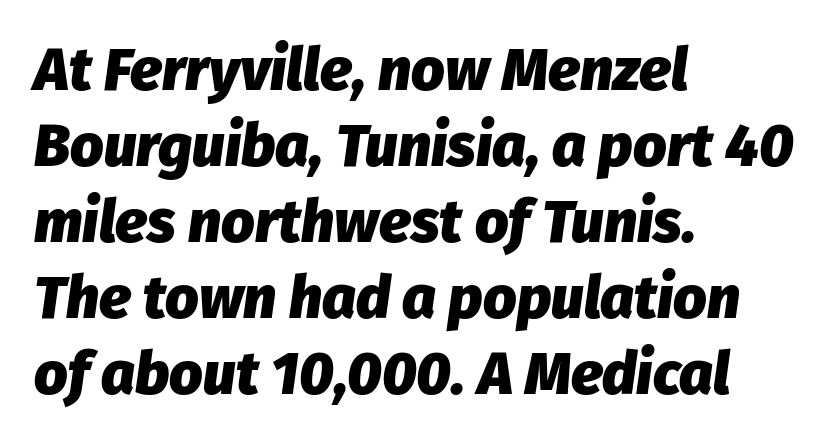
Q: Is the text bold? A: Yes.
Q: Is the text italic (slanted)? A: Yes, it leans right by about 8 degrees.
Q: Is the text underlined? A: No.
Q: How is the paragraph aligned? A: Left-aligned.
Q: Is the spacing between letters normal or unusually wide? A: Normal.
Q: Is the spacing between lines tight, normal or loose? A: Normal.
Q: Width (condensed, normal, or wide)? A: Normal.
Q: Stroke contrast? A: Low.
Q: x-height? A: Medium.
Q: Monospaced? A: No.
